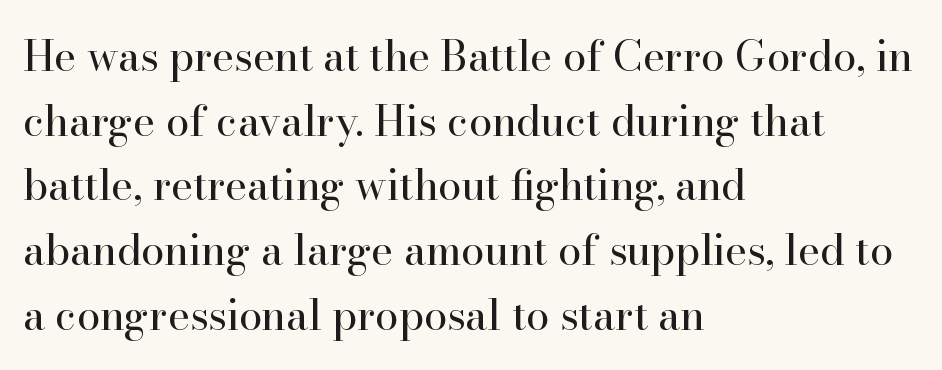
{"serif": "yes", "italic": "no", "bold": "no", "weight": "regular", "width": "normal", "stroke_contrast": "high", "x_height": "small", "monospaced": "no", "underline": "no", "align": "left", "line_spacing": "normal", "line_spacing_ratio": 1.54, "letter_spacing": "normal", "letter_spacing_em": 0.0, "glyph_px": 42}
